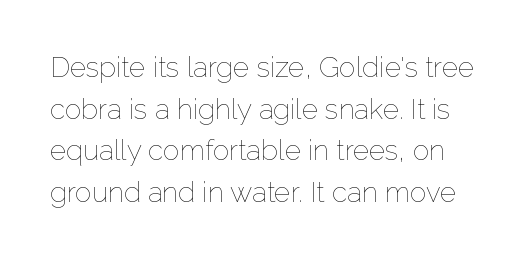
Vertical stems look standard width or narrower in stroke. Looks like regular typesetting: each glyph gets only the width it needs. Ordinary non-slanted type is in use. Regular leading. The letters sit at their default tracking, neither squeezed nor spread. Words float on clear page, feet unadorned.
